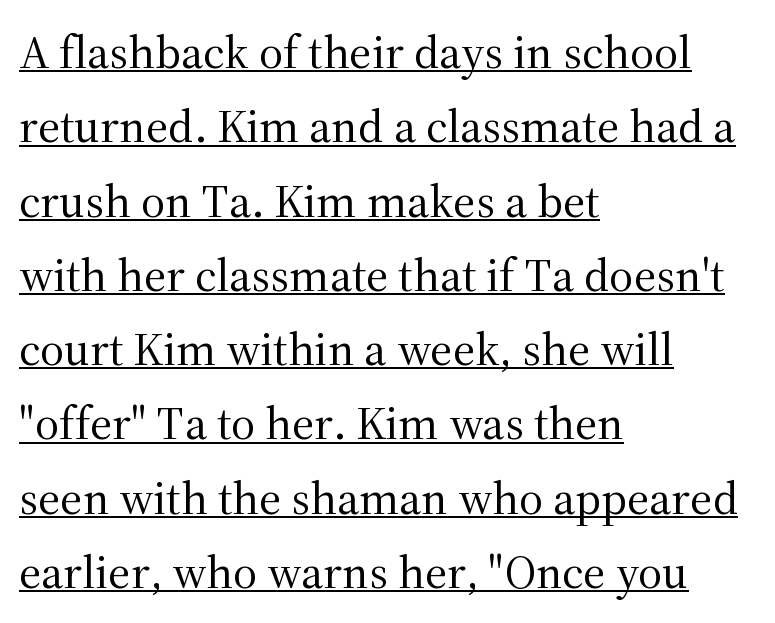
The image shows 47 px regular-weight serif type, upright; set left-aligned, normal line spacing (1.58x), normal letter spacing, underlined; medium stroke contrast and a medium x-height.
